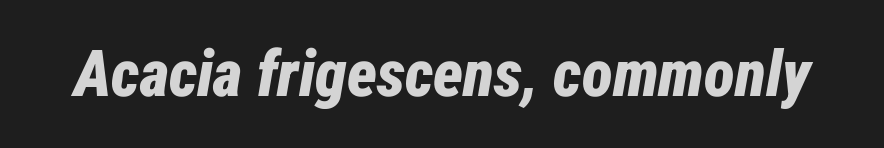
{"italic": "yes", "lean": "right", "slant_degrees": 12, "bold": "yes", "weight": "bold", "width": "condensed", "stroke_contrast": "low", "x_height": "medium", "monospaced": "no", "underline": "no", "letter_spacing": "normal", "letter_spacing_em": 0.0, "glyph_px": 64}
